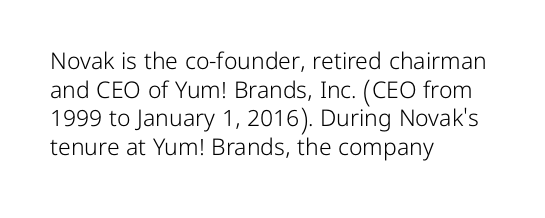
Beneath every word, the page is bare. On a weight scale, this lands at 450 or below. Look at the tracking — it's just the regular setting, nothing added. The typesetter chose a ragged-right arrangement here. Upright lettering throughout.
